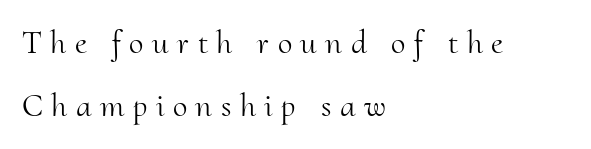
Note the varied advance widths — an 'i' is clearly narrower than an 'm'. Every character sits straight up, as roman type does. The line texture is sparse and dotted thanks to wide tracking. Airy leading. Short and long lines alike share a common starting point at left. A quiet, ordinary-to-light weight characterises the typeface.
